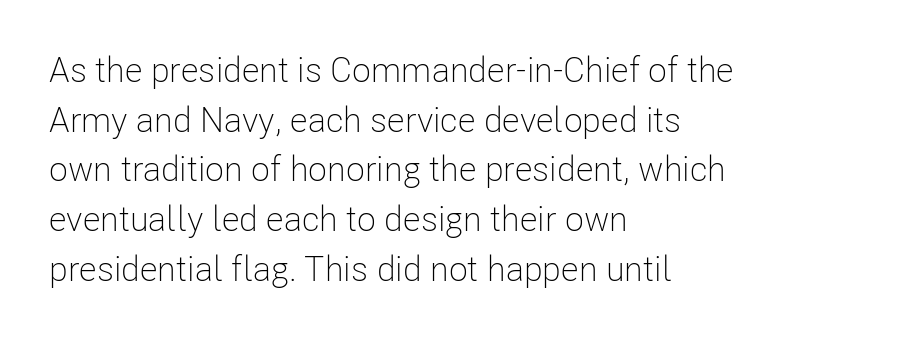
{"serif": "no", "italic": "no", "bold": "no", "weight": "light", "width": "condensed", "stroke_contrast": "low", "x_height": "medium", "monospaced": "no", "underline": "no", "align": "left", "line_spacing": "normal", "line_spacing_ratio": 1.42, "letter_spacing": "normal", "letter_spacing_em": 0.0, "glyph_px": 35}
